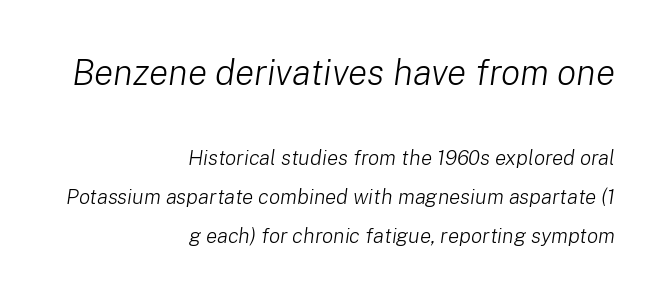
This sample has the flowing, uneven cadence of proportional lettering. The passage shown leans; its letterforms are oblique. Scale decreases going downward across the two blocks. Is the type heavy? It reads as light-to-regular instead. Each line ends at the same right margin while the left side varies. In terms of letterspacing, this is plain default setting.
